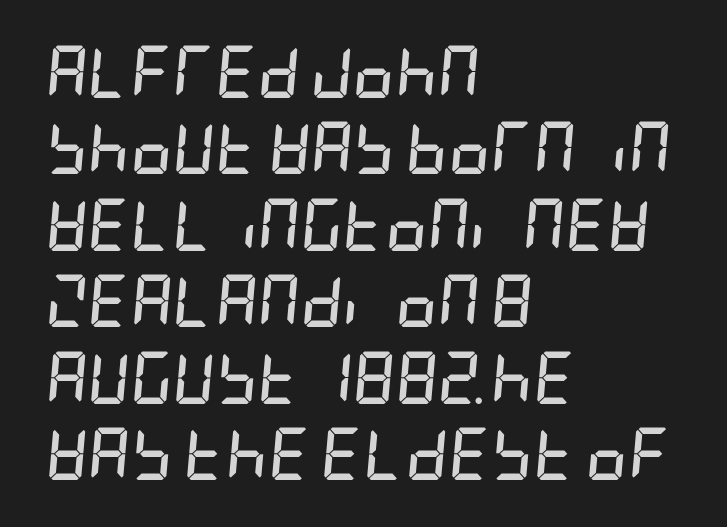
Posture: slanted. Students, note that the glyphs here touch the page at normal intervals. A normal amount of white space separates one row of letters from the next. The characters look thick and weighty, a clear bold.
